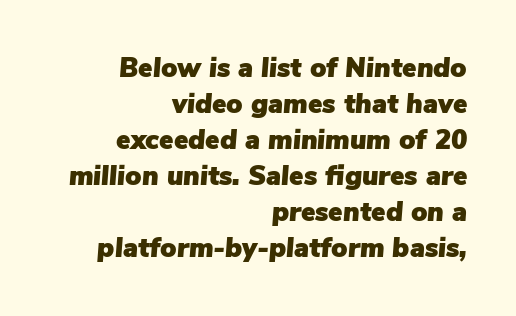
The image shows 27 px text type, italic (leaning right); set right-aligned, normal line spacing (1.33x), normal letter spacing, not underlined.
